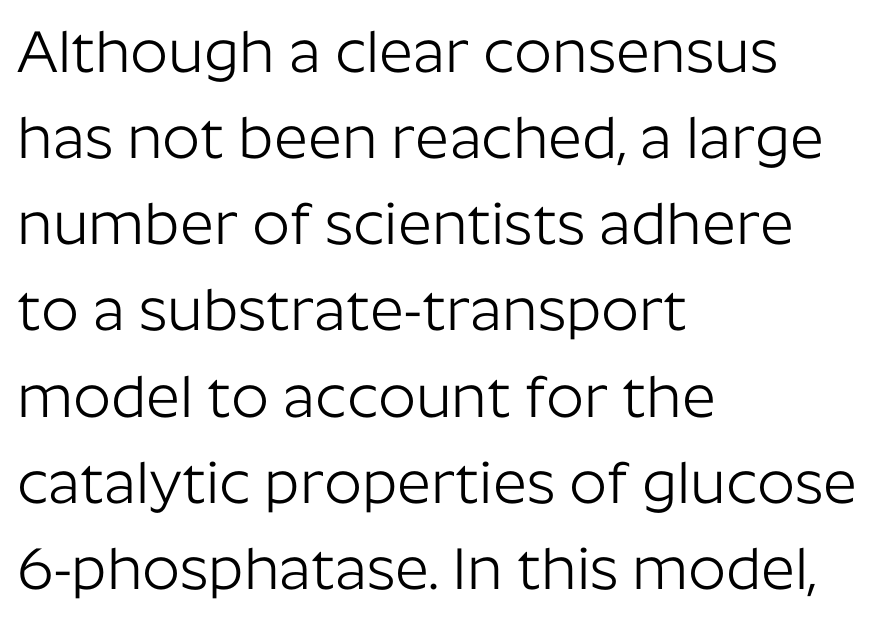
The image shows 59 px light sans-serif type, upright; set left-aligned, normal line spacing (1.46x), normal letter spacing, not underlined; low stroke contrast and a medium x-height.
